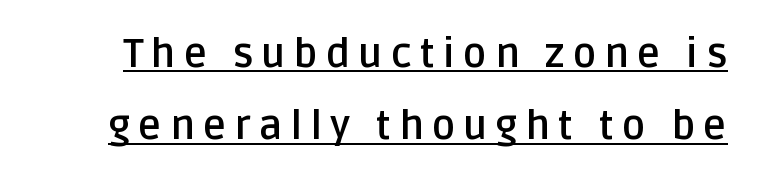
Spacing verdict: proportional, widths tailored to each character. Posture: vertical. Quick note: underline on. Check where the strokes stop: nothing finishes them off — pure sans.
